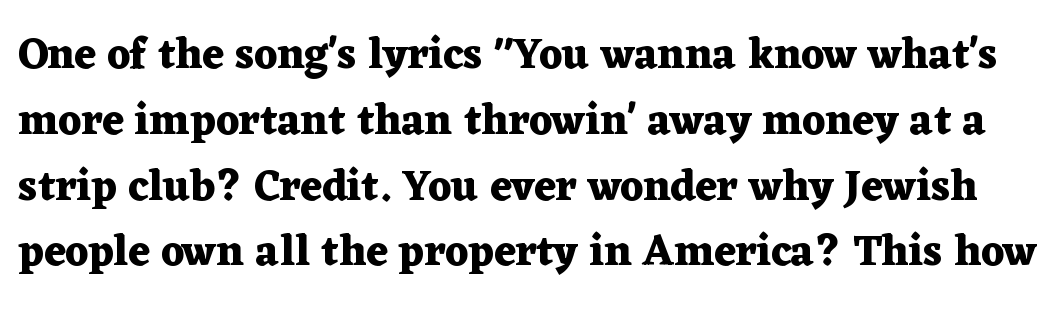
The face used here is rendered with its standard letterfit. Descenders hang freely into open space. Strokes here are thick enough to call this a true bold. Vertical strokes here are truly vertical. Stroke terminals: seriffed.
